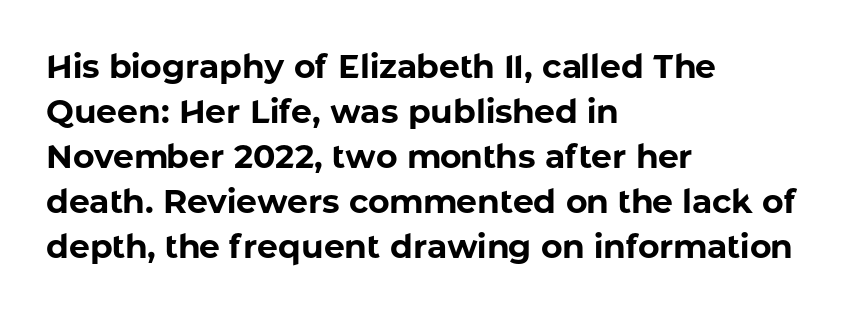
Line beginnings align vertically; line endings do not. Vertical spacing — default. Default kerning and tracking; the words read as compact shapes. Type without underlining. Unlike a traditional serif, this face leaves its strokes unadorned. Strong, thick strokes mark this as bold type.
